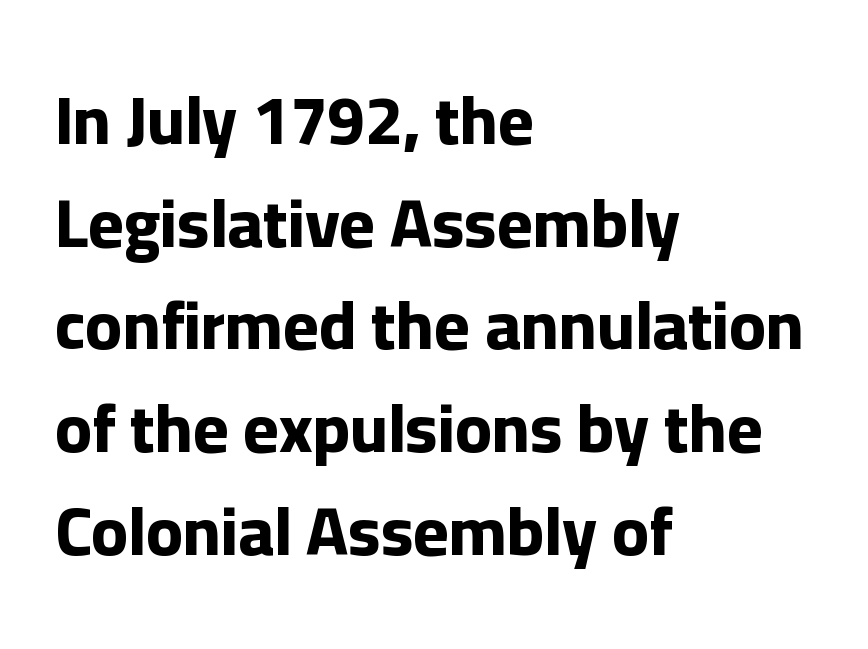
Q: Is the text bold? A: Yes.
Q: Is the text italic (slanted)? A: No, it is upright.
Q: Is the typeface a serif or a sans-serif typeface? A: Sans-serif.
Q: Is the text underlined? A: No.
Q: How is the paragraph aligned? A: Left-aligned.
Q: Is the spacing between letters normal or unusually wide? A: Normal.
Q: Is the spacing between lines tight, normal or loose? A: Normal.
Q: Width (condensed, normal, or wide)? A: Normal.
Q: Stroke contrast? A: Low.
Q: x-height? A: Medium.
Q: Monospaced? A: No.
